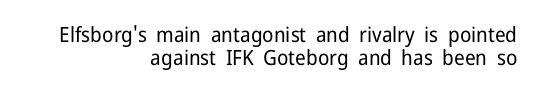
{"italic": "no", "bold": "no", "underline": "no", "align": "right", "line_spacing": "tight", "line_spacing_ratio": 1.08, "letter_spacing": "normal", "letter_spacing_em": 0.0, "glyph_px": 21}
